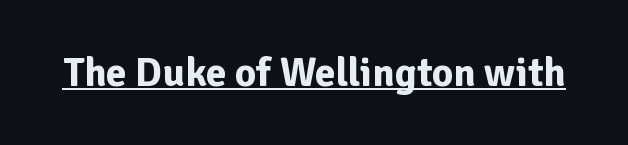
Default kerning and tracking; the words read as compact shapes. Strong, thick strokes mark this as bold type. No italicization has been applied; the sample stays upright. A continuous stroke trails under the words, as in a hyperlink. This rendering employs a face without finishing strokes, i.e., a sans-serif.
